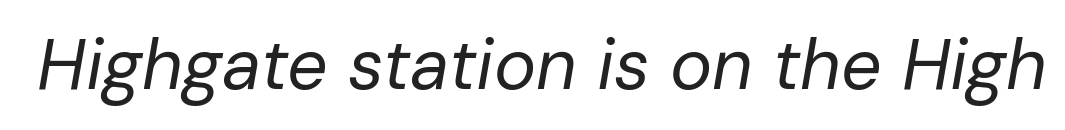
The image shows 71 px regular-weight type, italic (leaning right); set normal letter spacing, not underlined; low stroke contrast and a medium x-height.
